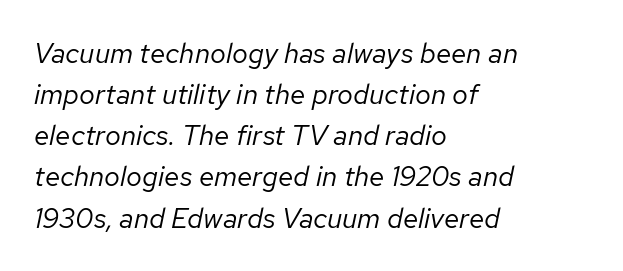
Q: Is the text bold? A: No.
Q: Is the text italic (slanted)? A: Yes, it leans right by about 12 degrees.
Q: Is the text underlined? A: No.
Q: How is the paragraph aligned? A: Left-aligned.
Q: Is the spacing between letters normal or unusually wide? A: Normal.
Q: Is the spacing between lines tight, normal or loose? A: Normal.
Q: Width (condensed, normal, or wide)? A: Normal.
Q: Stroke contrast? A: Low.
Q: x-height? A: Medium.
Q: Monospaced? A: No.
